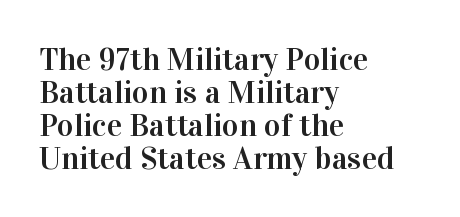
This sample has the flowing, uneven cadence of proportional lettering. The axis of the letterforms is exactly vertical. The characters display serif detailing at their extremities. Each new line begins almost immediately beneath the previous one. Teacher's note: observe the even left margin — that is flush-left alignment. The gaps between neighbouring characters are ordinary and unremarkable.
